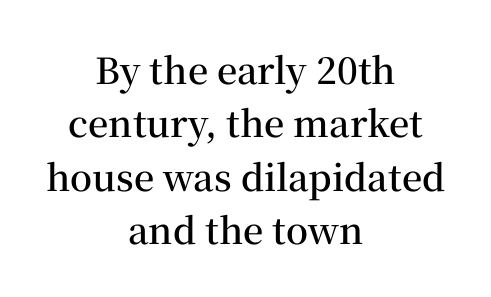
The strip under each line holds only bare page. You could not count columns in this text — the font is proportionally spaced. Upright lettering throughout. Whoever set this chose a conventional vertical rhythm.
